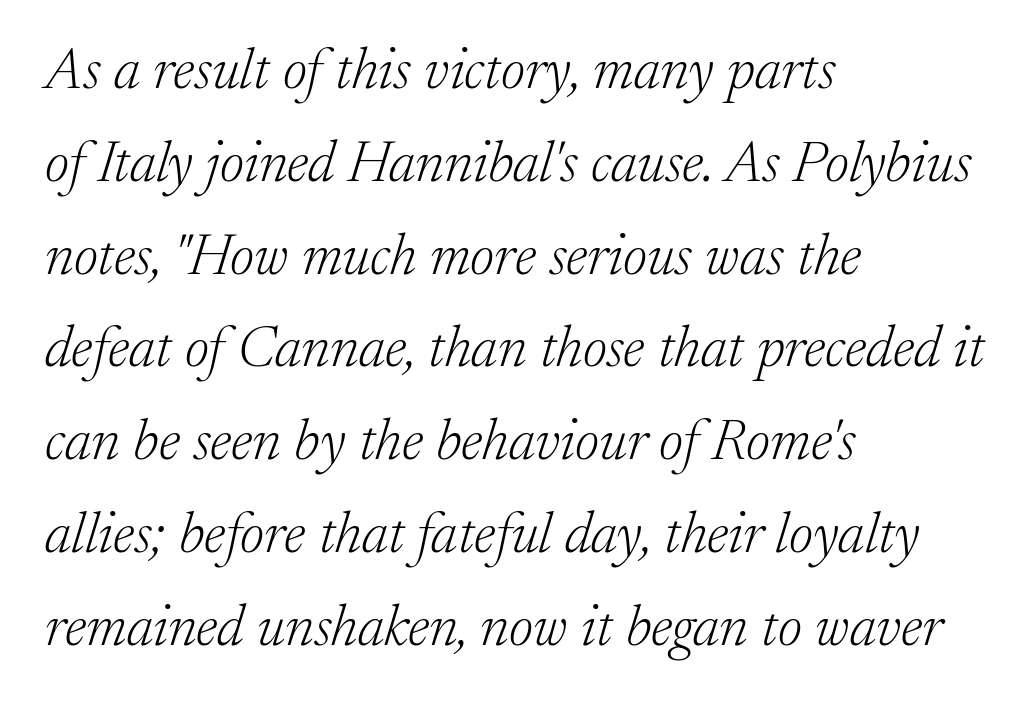
{"serif": "yes", "italic": "yes", "lean": "right", "slant_degrees": 17, "bold": "no", "weight": "light", "width": "normal", "stroke_contrast": "low", "x_height": "medium", "monospaced": "no", "underline": "no", "align": "left", "line_spacing": "normal", "line_spacing_ratio": 1.6, "letter_spacing": "normal", "letter_spacing_em": 0.0, "glyph_px": 58}
